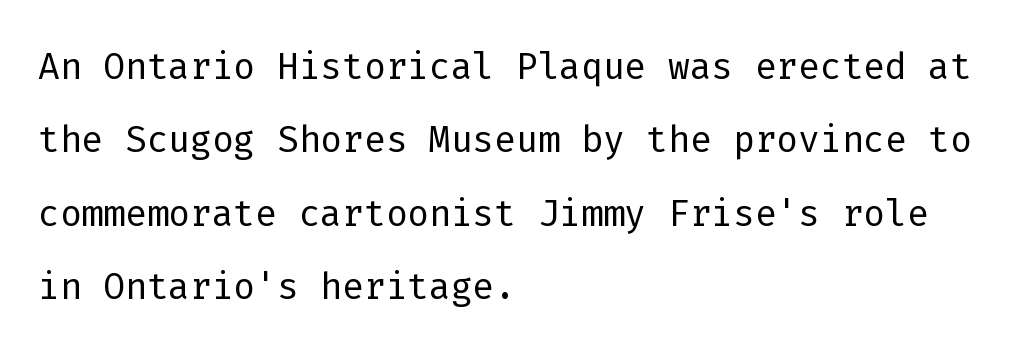
The image shows 51 px light sans-serif type, upright, monospaced; set left-aligned, normal line spacing (1.44x), normal letter spacing, not underlined; low stroke contrast and a medium x-height.
